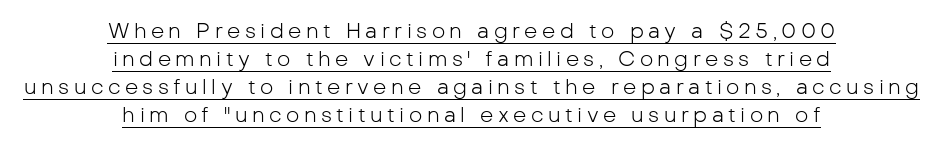
The image shows 21 px text type, upright; set centered, normal line spacing (1.34x), unusually wide letter spacing (+0.21 em), underlined.
